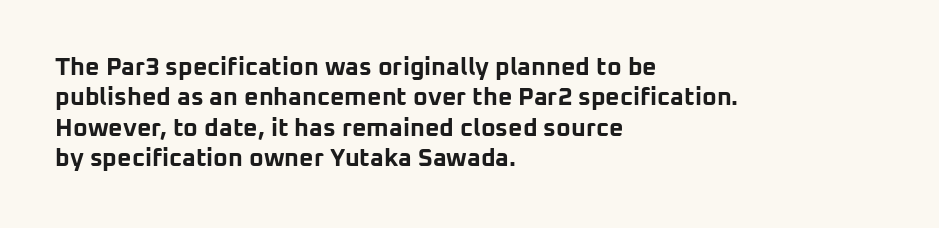
Each line starts at the same left margin while the right side varies. Words appear dense and cohesive because spacing is normal. What weight is shown? A full bold with thick strokes. Nope, not italic — everything's standing straight.
